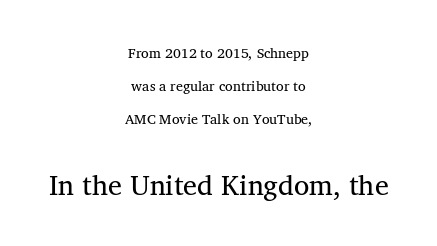
{"serif": "yes", "italic": "no", "bold": "no", "weight": "regular", "width": "normal", "stroke_contrast": "medium", "x_height": "medium", "monospaced": "no", "underline": "no", "align": "center", "line_spacing": "loose", "line_spacing_ratio": 2.37, "letter_spacing": "normal", "letter_spacing_em": 0.0, "larger_block": "second", "size_ratio": 2.0, "glyph_px": 28}
